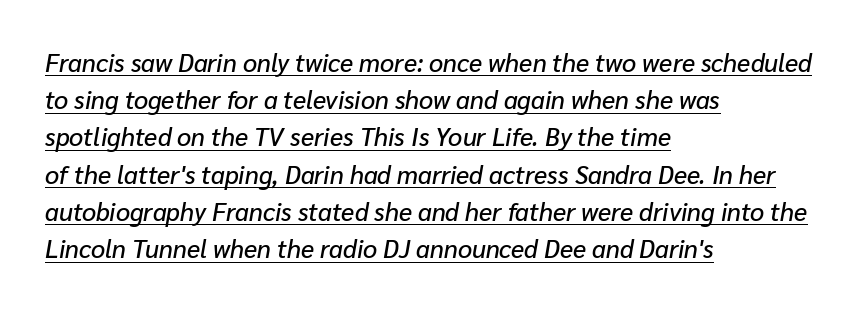
Does the lettering tilt? It does — this is italic. You can see a thin bar hugging the bottom of the glyphs. Where is the straight margin? On the left. Whoever set this chose a conventional vertical rhythm. Between one letter and the next there's only the usual sliver of space.
